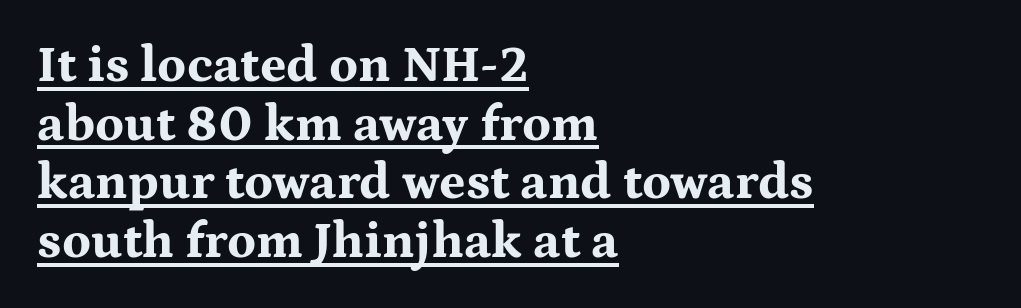
The image shows 51 px bold, wide serif type, upright; set left-aligned, tight line spacing (1.15x), normal letter spacing, underlined; medium stroke contrast and a medium x-height.
